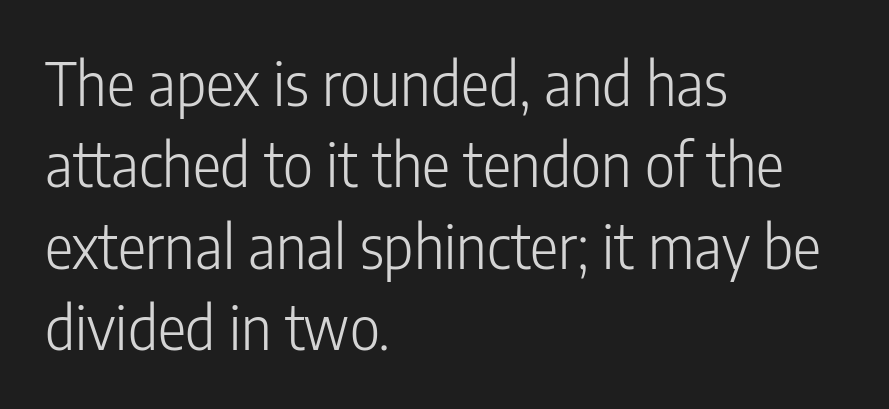
The image shows 59 px light, condensed sans-serif type, upright; set left-aligned, normal line spacing (1.38x), normal letter spacing, not underlined; low stroke contrast and a medium x-height.
